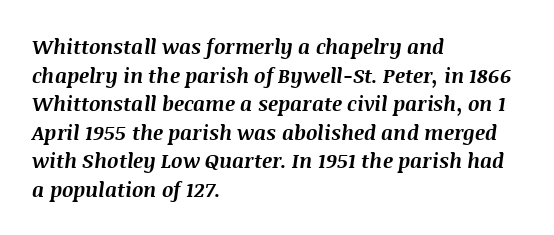
{"italic": "yes", "lean": "right", "slant_degrees": 8, "bold": "yes", "underline": "no", "align": "left", "line_spacing": "normal", "line_spacing_ratio": 1.43, "letter_spacing": "normal", "letter_spacing_em": 0.0, "glyph_px": 20}
